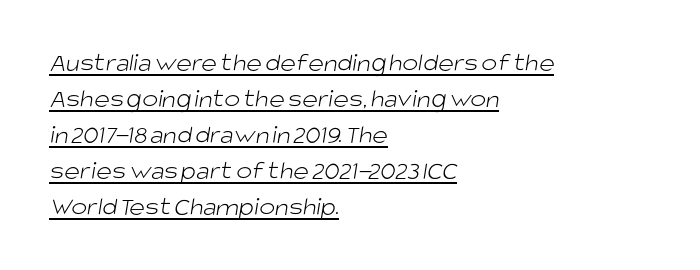
Q: Is the text bold? A: No.
Q: Is the text underlined? A: Yes.
Q: How is the paragraph aligned? A: Left-aligned.
Q: Is the spacing between letters normal or unusually wide? A: Normal.
Q: Is the spacing between lines tight, normal or loose? A: Normal.
